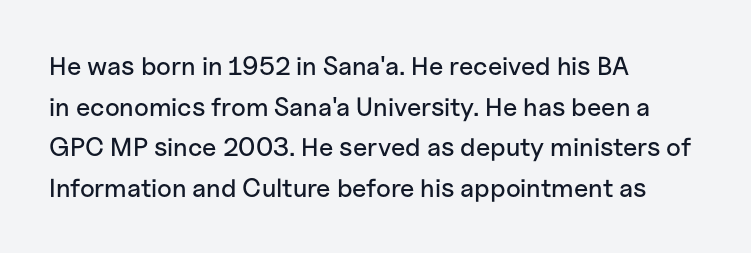
This rendering features lettering with no underline. How are the letters spaced? Ordinarily, with no added tracking. The setting favours the left margin, as ordinary paragraphs usually do. Does the lettering tilt? It doesn't — this is upright. Summary of vertical rhythm: regular, with standard interline spacing.
